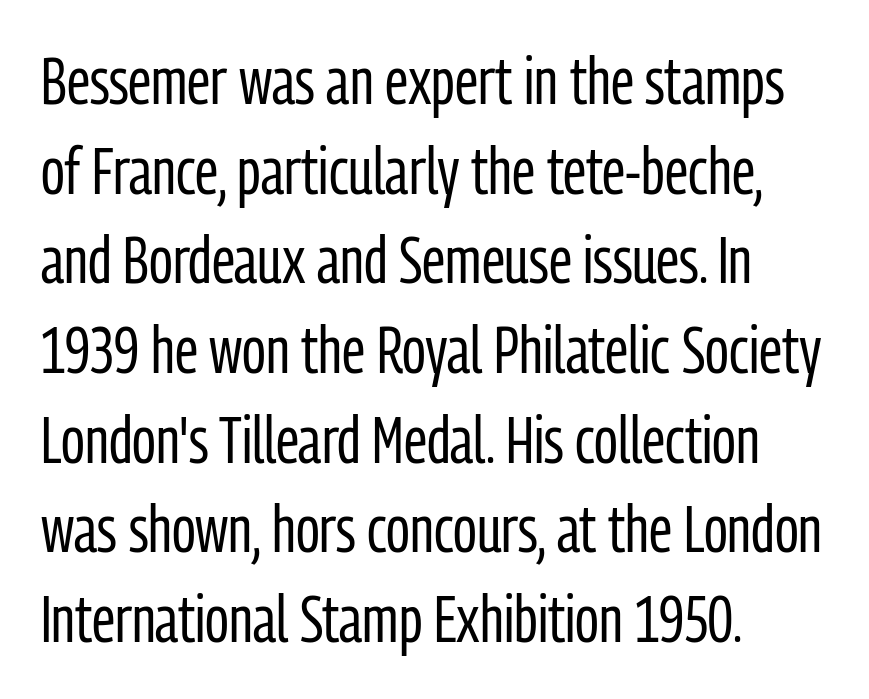
{"serif": "no", "italic": "no", "bold": "no", "weight": "regular", "width": "condensed", "stroke_contrast": "low", "x_height": "medium", "monospaced": "no", "underline": "no", "align": "left", "line_spacing": "normal", "line_spacing_ratio": 1.38, "letter_spacing": "normal", "letter_spacing_em": 0.0, "glyph_px": 65}
